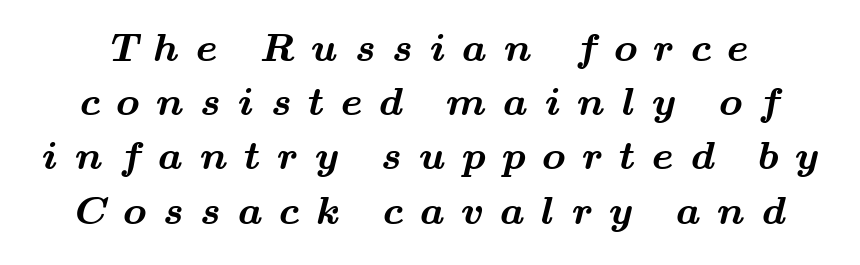
The image shows 39 px bold, wide serif type; set normal line spacing (1.39x), unusually wide letter spacing (+0.43 em), not underlined; medium stroke contrast and a small x-height.
